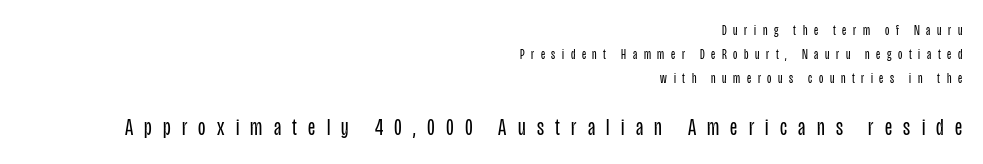
Horizontal alignment here is rightward, an uncommon choice for prose. The glyphs are unaccompanied by any horizontal stroke below them. A light-to-regular cut is what we see here. How are the letters spaced? Widely, with obvious added tracking.
